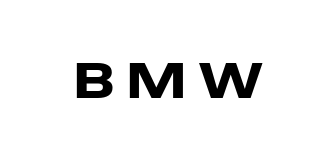
Students, this is bold: see how much ink each stroke carries. You could only call the tracking loose — the letters float apart. You can tell it's not italic because the verticals are truly vertical. Anything drawn beneath the words? Only blank space. The passage shown is typeset with a sans-serif family.
